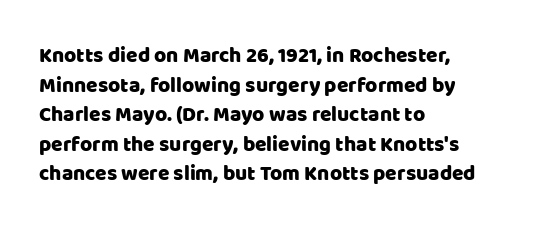
Caption: standard tracking, unaltered. Only glyphs here, with clear space below each row. The line-height multiplier appears to be the usual default. The typography opts for an upright posture over an oblique one. A student would call this left alignment; a typographer would say flush left, rag right.
